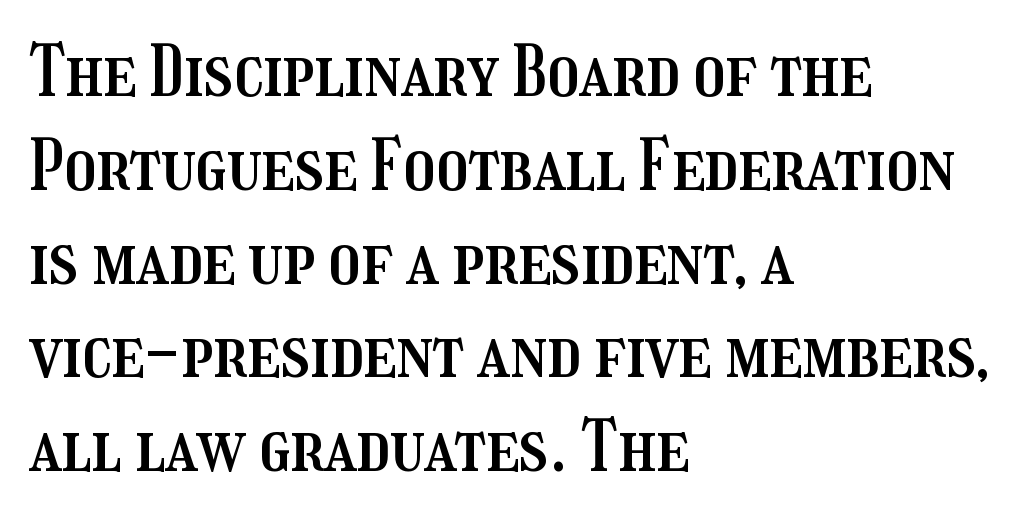
{"italic": "no", "width": "condensed", "stroke_contrast": "medium", "x_height": "medium", "monospaced": "no", "underline": "no", "align": "left", "line_spacing": "normal", "line_spacing_ratio": 1.34, "letter_spacing": "normal", "letter_spacing_em": 0.0, "glyph_px": 70}
